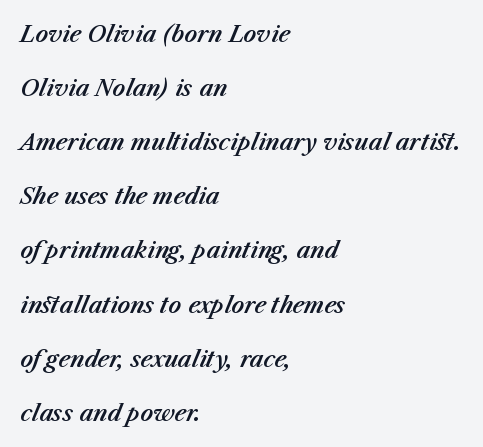
Q: Is the text italic (slanted)? A: Yes, it leans right by about 23 degrees.
Q: Is the text underlined? A: No.
Q: How is the paragraph aligned? A: Left-aligned.
Q: Is the spacing between letters normal or unusually wide? A: Normal.
Q: Is the spacing between lines tight, normal or loose? A: Loose.
